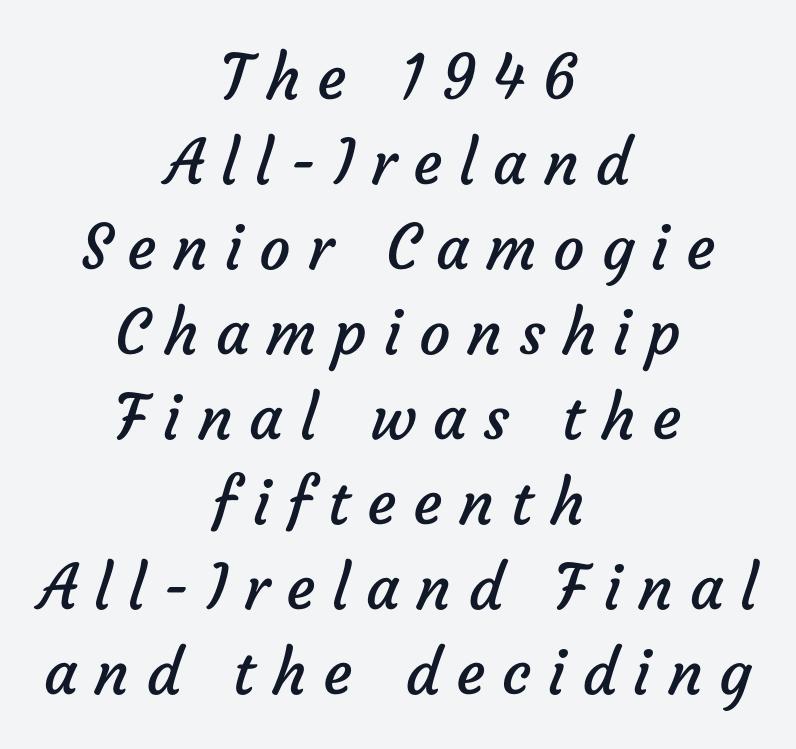
The strokes are not fattened; the text isn't bold. Regarding leading, the lines here are spaced in the standard way. The space directly below the letters is spotless. The passage shown has open, widely tracked lettering throughout. Typographically, this falls in the sans-serif category.
